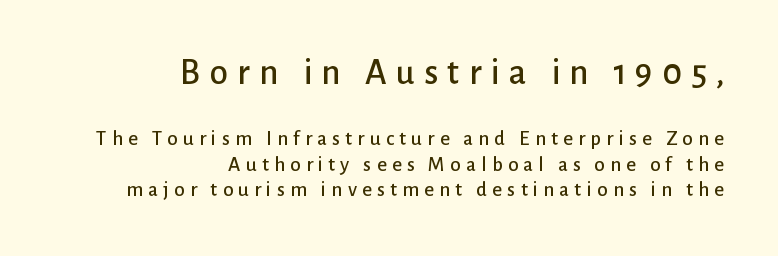
What stands out about the letter spacing? Its width — letters are far apart. Characters remain perfectly vertical along every line. Where is the straight margin? On the right. A clean baseline with only descenders dipping below it.
